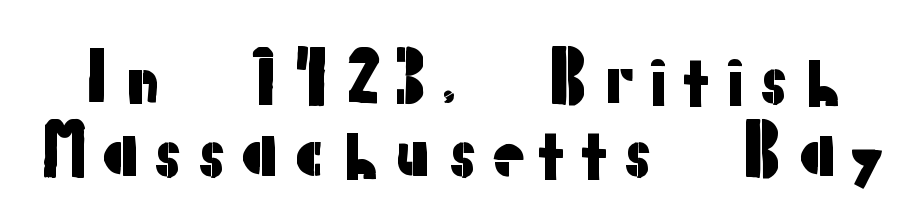
The image shows 66 px sans-serif type, upright; set tight line spacing (1.11x), not underlined; low stroke contrast and a medium x-height.
